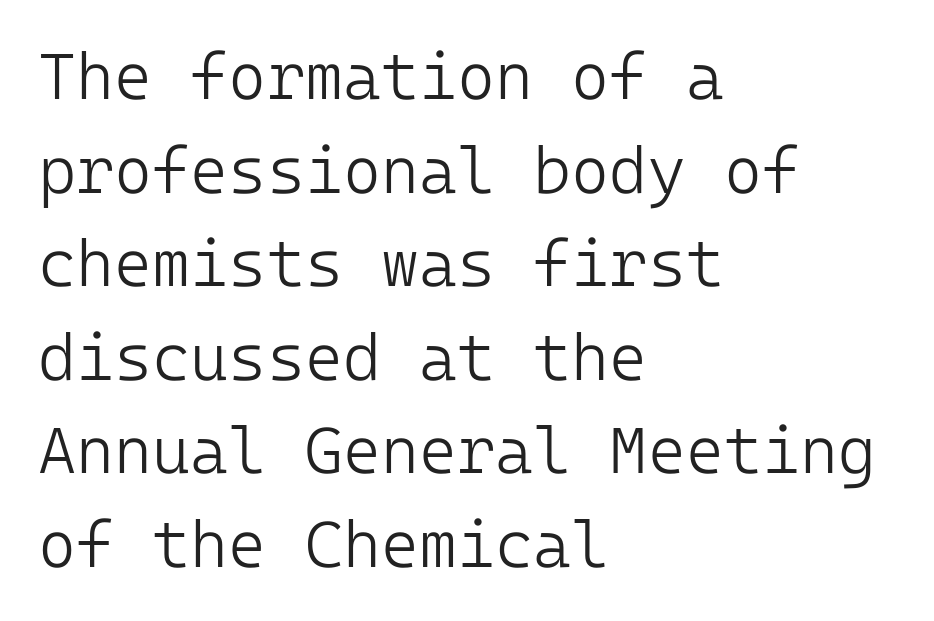
The type sits square on the baseline with zero lean. The words here are not underlined. Line beginnings align vertically; line endings do not. Weight: not bold — regular or lighter.
